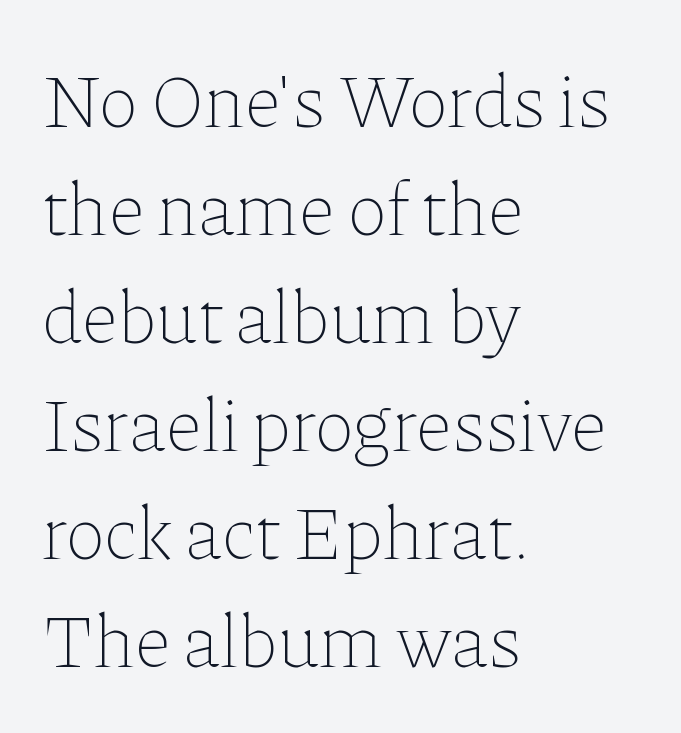
{"italic": "no", "bold": "no", "weight": "thin", "width": "normal", "stroke_contrast": "low", "x_height": "medium", "monospaced": "no", "underline": "no", "align": "left", "line_spacing": "normal", "line_spacing_ratio": 1.42, "letter_spacing": "normal", "letter_spacing_em": 0.0, "glyph_px": 76}
